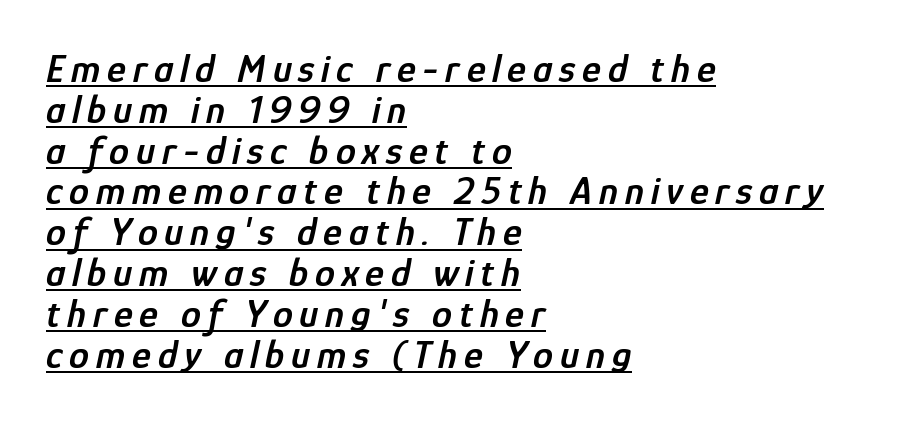
The image shows 40 px semibold, condensed type, italic (leaning right); set left-aligned, tight line spacing (1.02x), underlined; low stroke contrast and a medium x-height.
